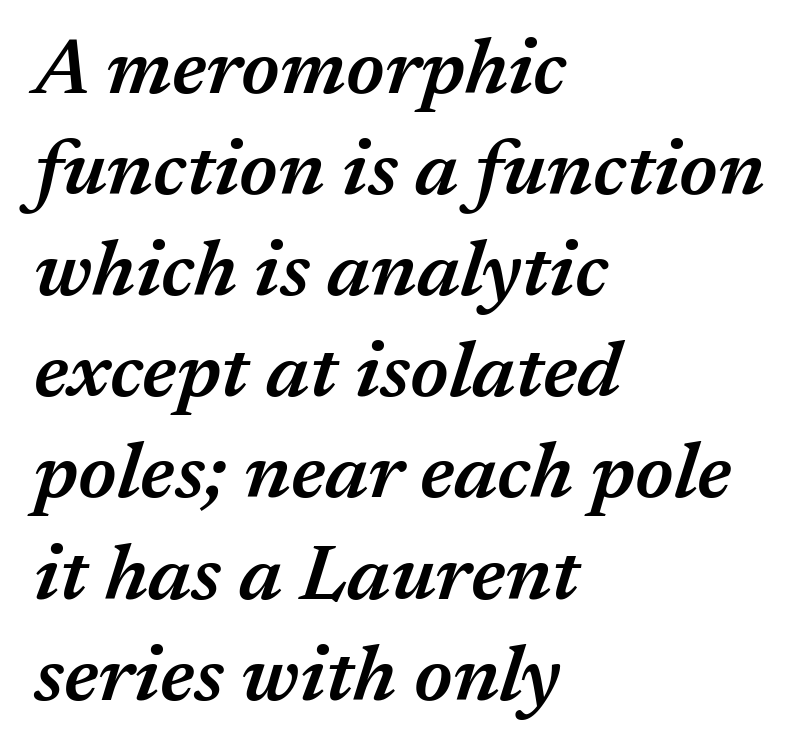
Q: Is the text bold? A: Semi-bold.
Q: Is the text italic (slanted)? A: Yes, it leans right by about 17 degrees.
Q: Is the text underlined? A: No.
Q: How is the paragraph aligned? A: Left-aligned.
Q: Is the spacing between letters normal or unusually wide? A: Normal.
Q: Is the spacing between lines tight, normal or loose? A: Normal.
Q: Width (condensed, normal, or wide)? A: Normal.
Q: Stroke contrast? A: Medium.
Q: x-height? A: Medium.
Q: Monospaced? A: No.
